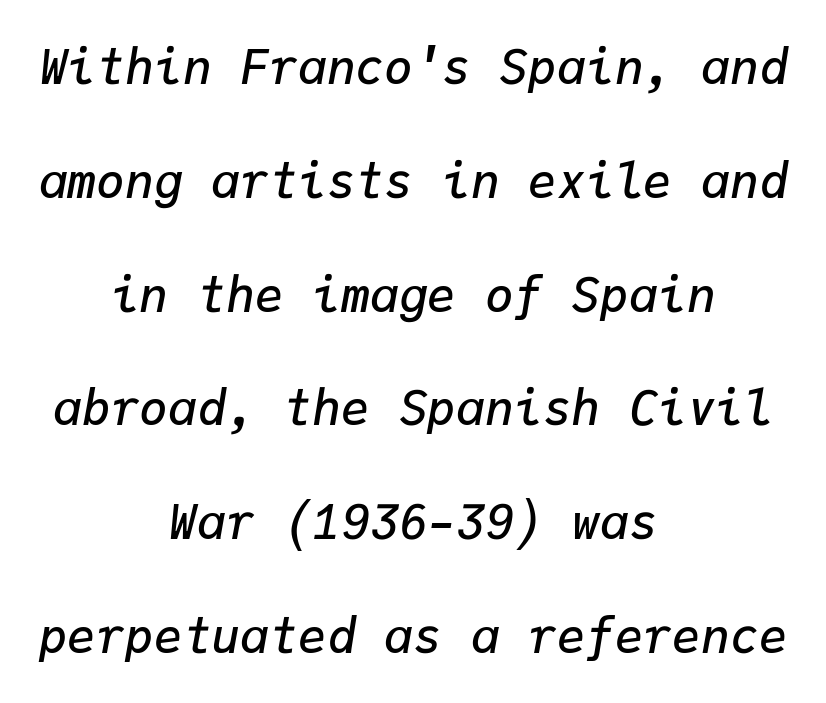
{"italic": "yes", "lean": "right", "slant_degrees": 9, "bold": "semi", "weight": "semibold", "width": "normal", "stroke_contrast": "low", "x_height": "medium", "monospaced": "yes", "underline": "no", "align": "center", "line_spacing": "loose", "line_spacing_ratio": 2.37, "letter_spacing": "normal", "letter_spacing_em": 0.0, "glyph_px": 48}
